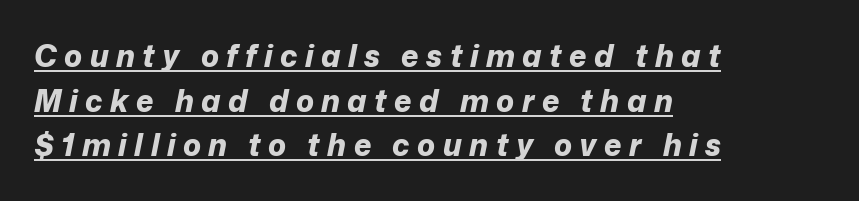
Quick note: underline on. What stands out about the letter spacing? Its width — letters are far apart. A classic flush-left, rag-right setting is used for this passage. The typesetting leans heavy: a genuine bold. Regarding leading, the lines here are spaced in the standard way.
